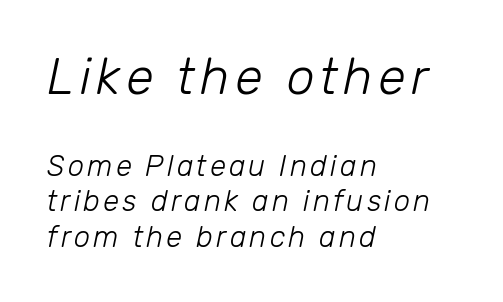
Each letter keeps its own natural width here, so spacing adapts to shape. Honestly, there is no underline to notice here at all. Horizontal alignment here is leftward, the default for most running prose. Style check: oblique.
